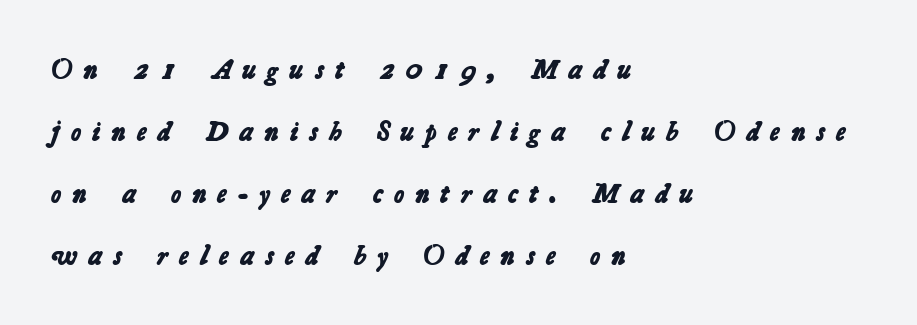
The type is letterspaced generously, with wide tracking. Note the varied advance widths — an 'i' is clearly narrower than an 'm'. Each new line begins a long way beneath the previous one. Layout note: lines flush left. Set as a true bold cut, around the 700 mark. The designer went with a sans here, leaving each stem footless.
